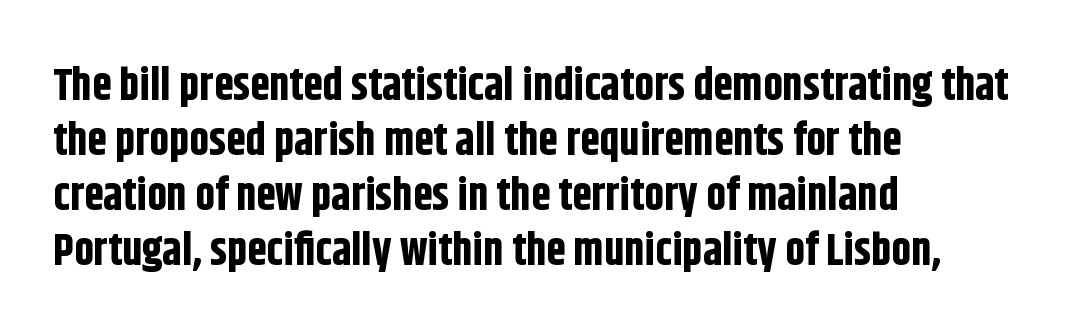
{"serif": "no", "italic": "no", "bold": "yes", "weight": "bold", "width": "condensed", "stroke_contrast": "low", "x_height": "large", "monospaced": "no", "underline": "no", "align": "left", "line_spacing": "normal", "line_spacing_ratio": 1.25, "letter_spacing": "normal", "letter_spacing_em": 0.0, "glyph_px": 44}
